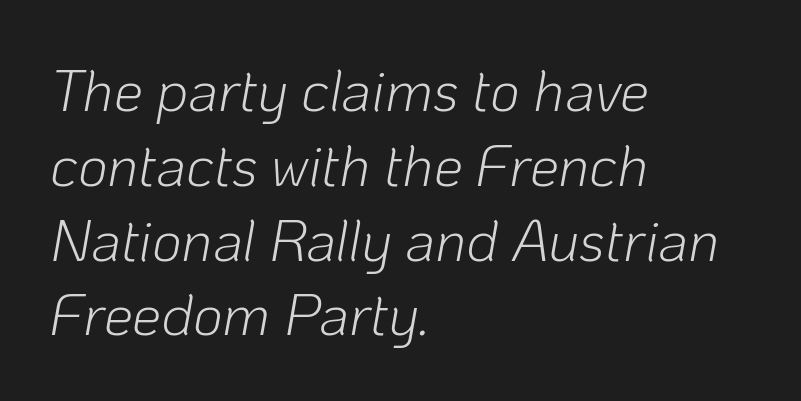
Q: Is the text bold? A: No.
Q: Is the text italic (slanted)? A: Yes, it leans right by about 10 degrees.
Q: Is the text underlined? A: No.
Q: How is the paragraph aligned? A: Left-aligned.
Q: Is the spacing between letters normal or unusually wide? A: Normal.
Q: Is the spacing between lines tight, normal or loose? A: Normal.
Q: Width (condensed, normal, or wide)? A: Normal.
Q: Stroke contrast? A: Low.
Q: x-height? A: Medium.
Q: Monospaced? A: No.
